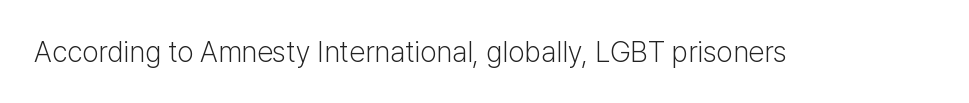
{"serif": "no", "italic": "no", "bold": "no", "weight": "light", "width": "normal", "stroke_contrast": "low", "x_height": "medium", "monospaced": "no", "underline": "no", "letter_spacing": "normal", "letter_spacing_em": 0.0, "glyph_px": 29}
